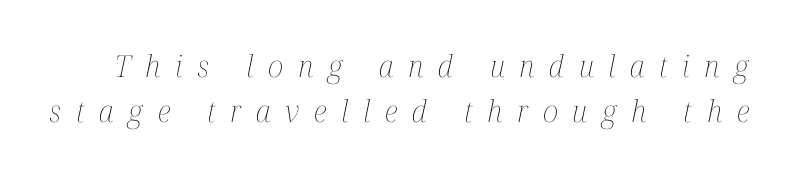
It's the slanting kind of type. Heft: none added — not bold. You could not count columns in this text — the font is proportionally spaced. The tracking jumps out immediately: characters are airy and widely separated. Underline: absent. Rows of type keep a routine distance in the vertical direction.
